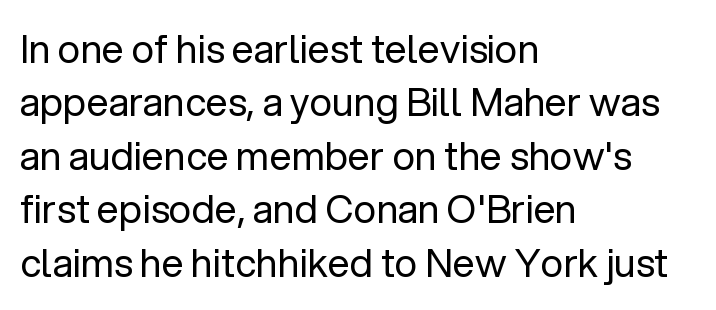
{"serif": "no", "italic": "no", "bold": "no", "weight": "regular", "width": "normal", "stroke_contrast": "low", "x_height": "medium", "monospaced": "no", "underline": "no", "align": "left", "line_spacing": "normal", "line_spacing_ratio": 1.37, "letter_spacing": "normal", "letter_spacing_em": 0.0, "glyph_px": 39}
